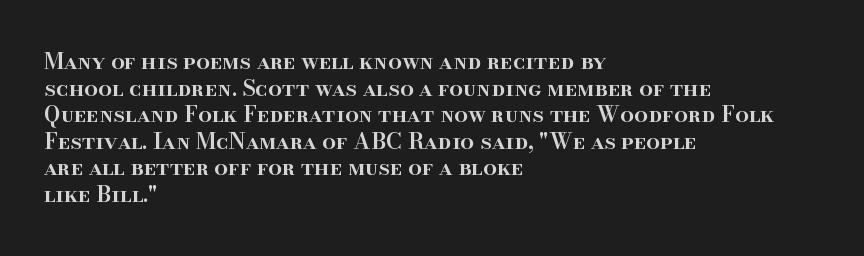
{"italic": "no", "bold": "semi", "underline": "no", "align": "left", "line_spacing_ratio": 1.21, "letter_spacing": "normal", "letter_spacing_em": 0.0, "glyph_px": 22}
